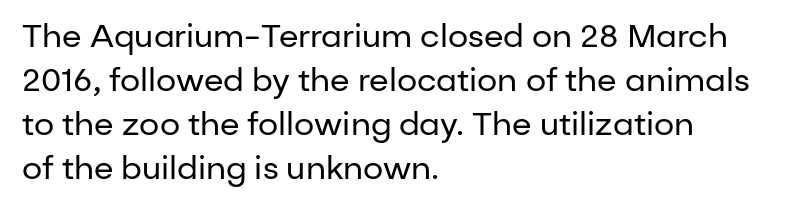
Words appear dense and cohesive because spacing is normal. Bold? No — there's no thickening of the strokes. Ordinary non-slanted type is in use. A typesetter would call this leading conventional body-copy spacing. The passage shown is typed in a proportional face where columns would drift. Type style note: lacks serifs.
